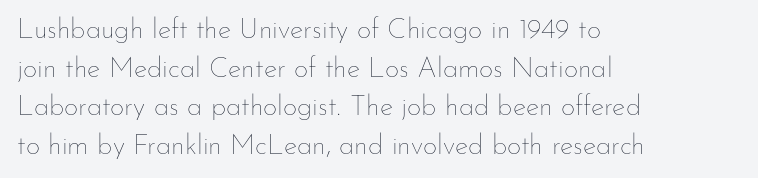
The vertical gap from one line to the next is medium. Compared with typical body copy, the letter spacing here is the same. Lines of text with bare space underneath. The face used here is proportionally spaced, like ordinary book or web type.
